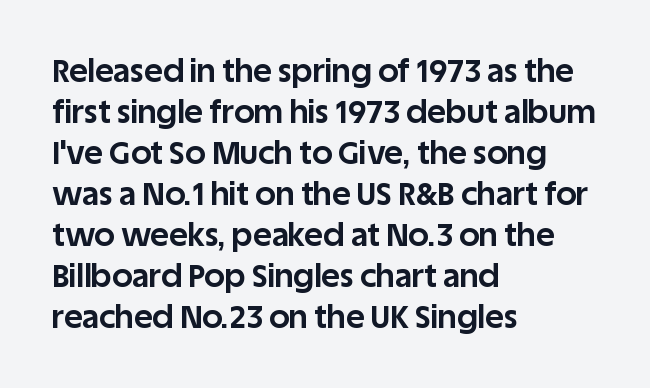
The image shows 32 px bold sans-serif type, upright; set left-aligned, normal line spacing (1.28x), normal letter spacing, not underlined; low stroke contrast and a large x-height.
